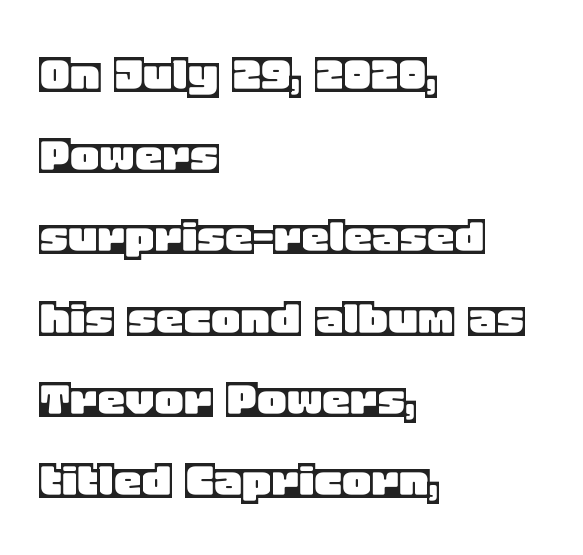
The image shows 56 px text type, upright; set left-aligned, normal line spacing (1.45x), normal letter spacing, not underlined; a large x-height.
